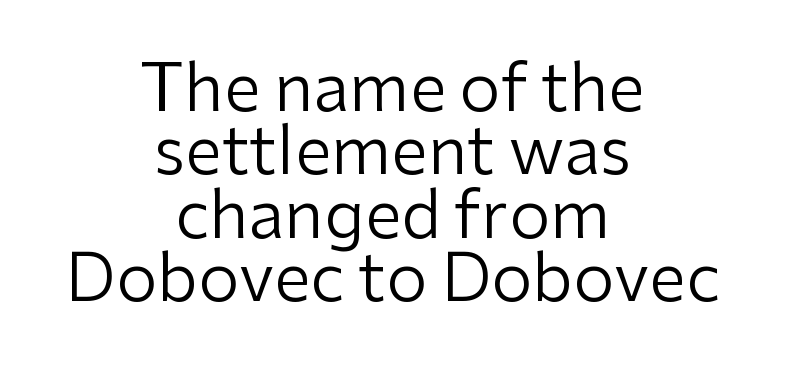
The image shows 66 px regular-weight sans-serif type, upright; set centered, tight line spacing (0.96x), normal letter spacing, not underlined; low stroke contrast and a medium x-height.
